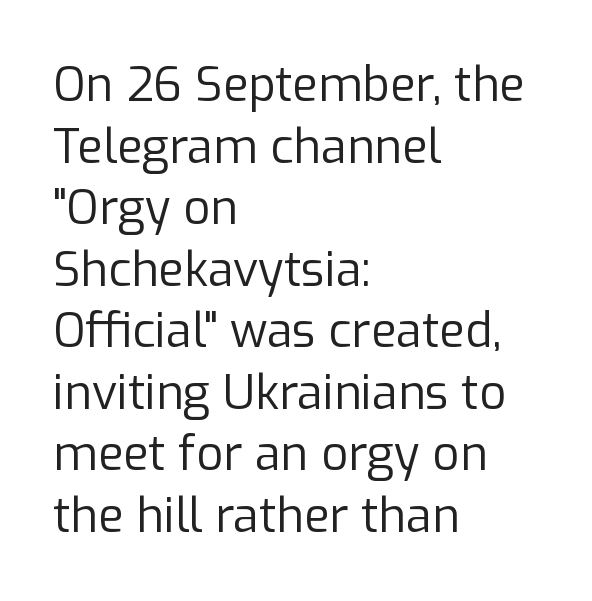
Q: Is the text bold? A: No.
Q: Is the text italic (slanted)? A: No, it is upright.
Q: Is the typeface a serif or a sans-serif typeface? A: Sans-serif.
Q: Is the text underlined? A: No.
Q: How is the paragraph aligned? A: Left-aligned.
Q: Is the spacing between letters normal or unusually wide? A: Normal.
Q: Is the spacing between lines tight, normal or loose? A: Normal.
Q: Width (condensed, normal, or wide)? A: Normal.
Q: Stroke contrast? A: Low.
Q: x-height? A: Medium.
Q: Monospaced? A: No.
